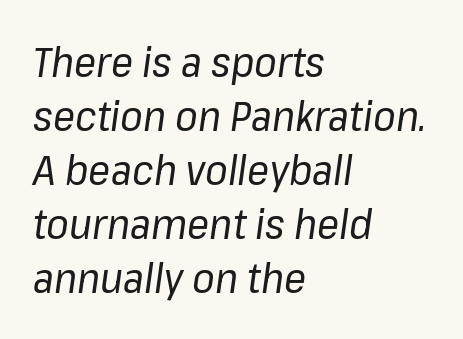
{"italic": "yes", "lean": "right", "slant_degrees": 8, "bold": "no", "weight": "regular", "width": "normal", "stroke_contrast": "low", "x_height": "medium", "monospaced": "no", "underline": "no", "align": "left", "line_spacing": "normal", "line_spacing_ratio": 1.32, "letter_spacing": "normal", "letter_spacing_em": 0.0, "glyph_px": 41}
